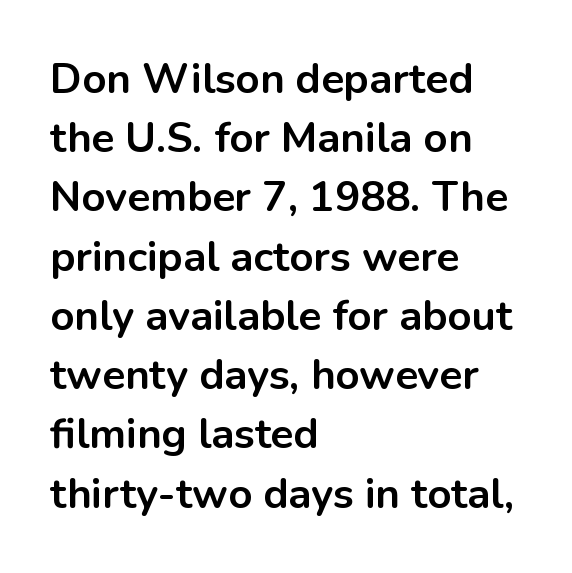
Q: Is the text bold? A: Yes.
Q: Is the text italic (slanted)? A: No, it is upright.
Q: Is the typeface a serif or a sans-serif typeface? A: Sans-serif.
Q: Is the text underlined? A: No.
Q: How is the paragraph aligned? A: Left-aligned.
Q: Is the spacing between letters normal or unusually wide? A: Normal.
Q: Is the spacing between lines tight, normal or loose? A: Normal.
Q: Width (condensed, normal, or wide)? A: Normal.
Q: Stroke contrast? A: Low.
Q: x-height? A: Medium.
Q: Monospaced? A: No.
